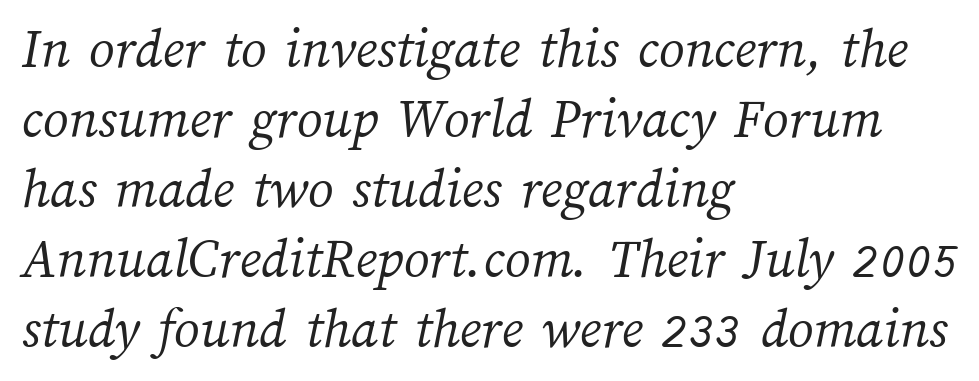
You could not count columns in this text — the font is proportionally spaced. Descenders hang freely into open space. If you drew a ruler down the left edge, every line would touch it. Glyph-to-glyph distance matches everyday printed text. Stems and bowls with no extra thickness — not bold.
